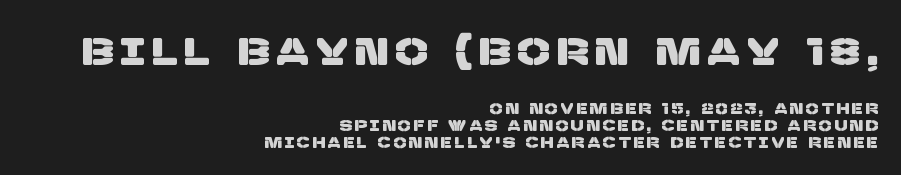
Q: Is the typeface a serif or a sans-serif typeface? A: Sans-serif.
Q: Is the text underlined? A: No.
Q: How is the paragraph aligned? A: Right-aligned.
Q: Is the spacing between letters normal or unusually wide? A: Unusually wide.
Q: Is the spacing between lines tight, normal or loose? A: Tight.
Q: Which block of text is set in a larger size, the first (top) or the second (bottom)? A: The first (top) one.
Q: Width (condensed, normal, or wide)? A: Normal.
Q: Stroke contrast? A: Low.
Q: x-height? A: Large.
Q: Monospaced? A: No.
